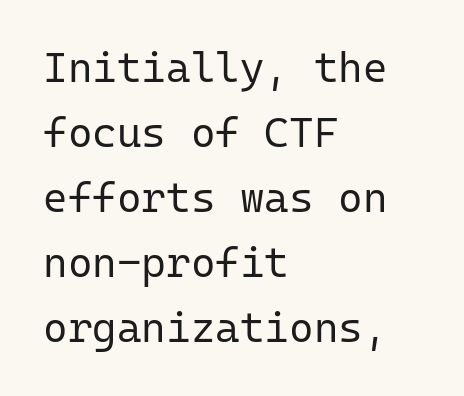
Note the uniform advance width — an 'i' takes as much space as an 'm'. A normal amount of white space separates one row of letters from the next. Letters have the restrained weight of plain body copy at most. Which margin do the lines hug? The left one — the right edge is uneven. Vertical strokes here are truly vertical.
